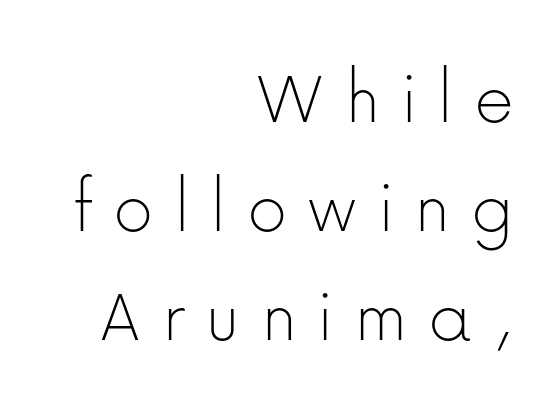
Q: Is the text bold? A: No.
Q: Is the text italic (slanted)? A: No, it is upright.
Q: Is the typeface a serif or a sans-serif typeface? A: Sans-serif.
Q: Is the text underlined? A: No.
Q: How is the paragraph aligned? A: Right-aligned.
Q: Is the spacing between letters normal or unusually wide? A: Unusually wide.
Q: Is the spacing between lines tight, normal or loose? A: Normal.
Q: Width (condensed, normal, or wide)? A: Normal.
Q: Stroke contrast? A: Low.
Q: x-height? A: Medium.
Q: Monospaced? A: No.
